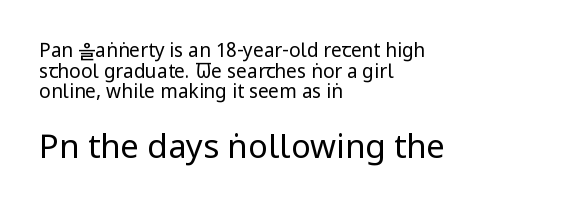
The axis of the letterforms is exactly vertical. This sample trades vertical openness for compactness between lines. Counters stay open thanks to moderate or lighter strokes. The zone under the glyphs is completely vacant. Each word holds together tightly as a unit, with standard inter-letter gaps. The ragged edge is on the right, which tells us the setting is flush left.
